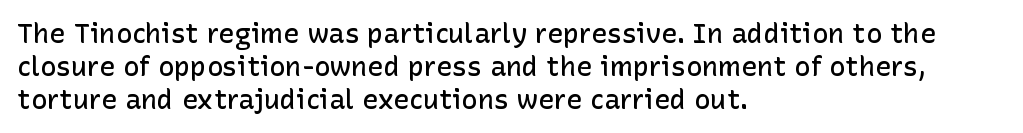
Q: Is the text bold? A: Semi-bold.
Q: Is the text italic (slanted)? A: No, it is upright.
Q: Is the text underlined? A: No.
Q: How is the paragraph aligned? A: Left-aligned.
Q: Is the spacing between letters normal or unusually wide? A: Normal.
